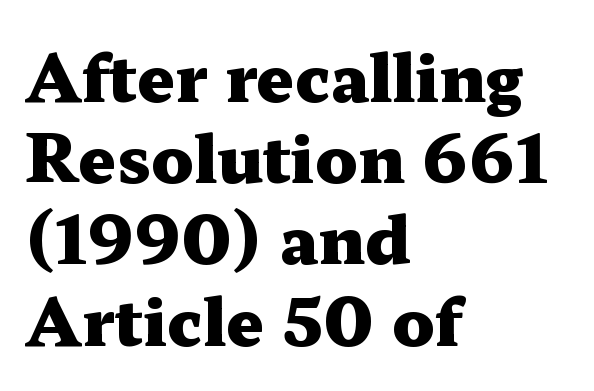
{"serif": "yes", "italic": "no", "bold": "yes", "weight": "heavy", "width": "wide", "stroke_contrast": "medium", "x_height": "medium", "monospaced": "no", "underline": "no", "align": "left", "line_spacing_ratio": 1.23, "letter_spacing": "normal", "letter_spacing_em": 0.0, "glyph_px": 66}
